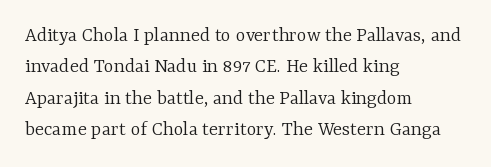
Each row of text sits above clean, open space. Italic? Not at all — the glyphs are vertical. Typeset ragged right — the left edge is the straight one. Each word holds together tightly as a unit, with standard inter-letter gaps. Interline gaps are of average width in this sample.
